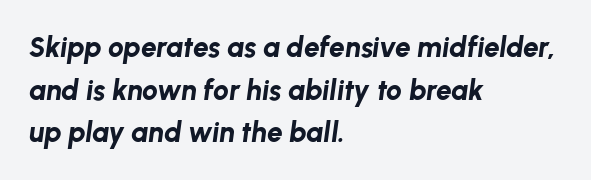
The image shows 28 px bold type, italic (leaning right); set left-aligned, normal line spacing (1.52x), normal letter spacing, not underlined; low stroke contrast and a medium x-height.
